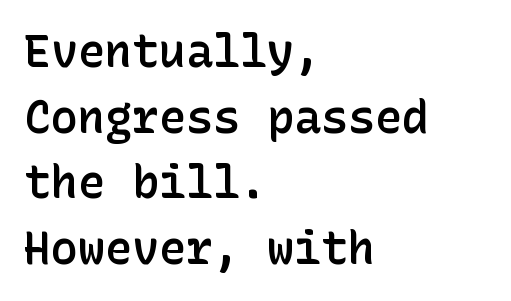
The image shows 45 px semibold sans-serif type, upright; set left-aligned, normal line spacing (1.46x), normal letter spacing, not underlined; low stroke contrast and a medium x-height.
